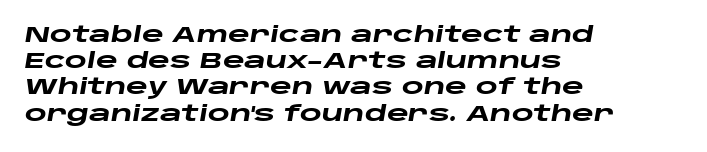
{"italic": "yes", "lean": "right", "slant_degrees": 10, "bold": "yes", "underline": "no", "align": "left", "line_spacing": "normal", "line_spacing_ratio": 1.25, "letter_spacing": "normal", "letter_spacing_em": 0.0, "glyph_px": 21}
